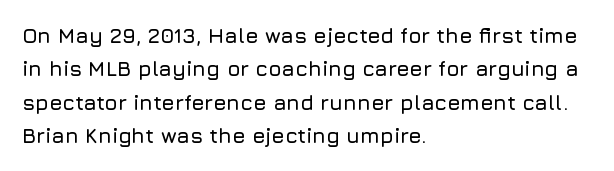
The image shows 21 px text type, upright; set left-aligned, normal line spacing (1.59x), normal letter spacing, not underlined.
